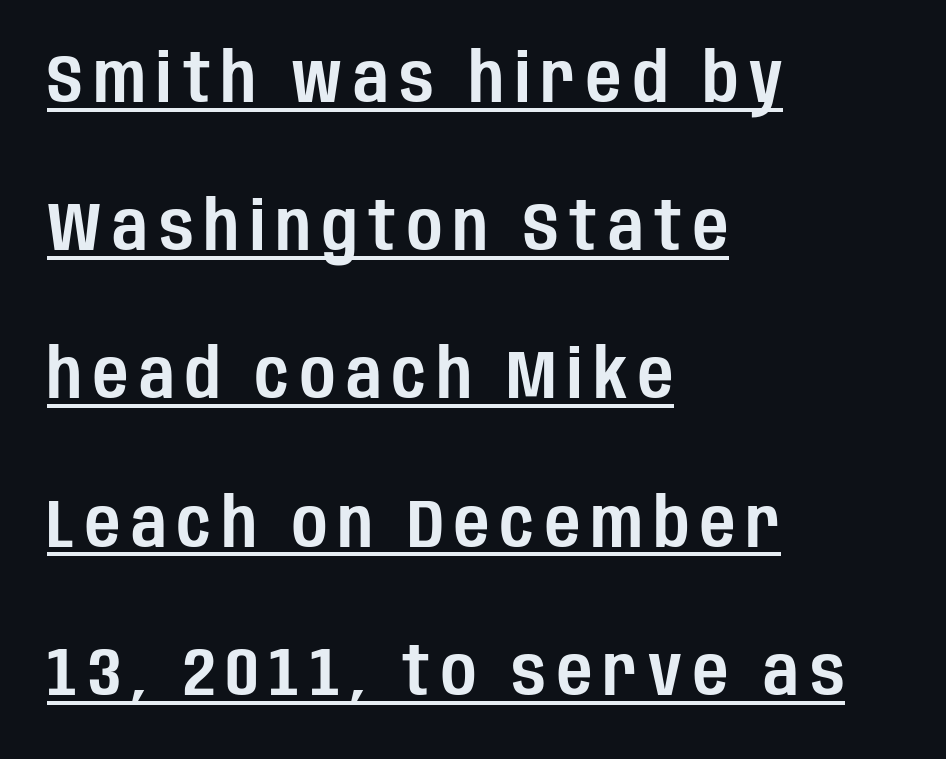
{"serif": "no", "italic": "no", "width": "condensed", "stroke_contrast": "low", "x_height": "large", "monospaced": "no", "underline": "yes", "align": "left", "line_spacing": "loose", "line_spacing_ratio": 2.18, "glyph_px": 68}
